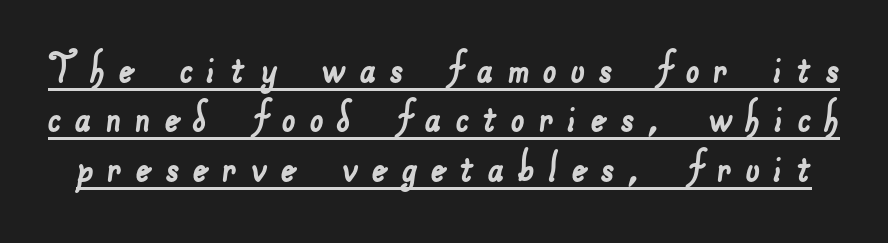
Q: Is the typeface a serif or a sans-serif typeface? A: Sans-serif.
Q: Is the text underlined? A: Yes.
Q: Is the spacing between letters normal or unusually wide? A: Unusually wide.
Q: Is the spacing between lines tight, normal or loose? A: Tight.
Q: Width (condensed, normal, or wide)? A: Normal.
Q: Stroke contrast? A: Low.
Q: x-height? A: Small.
Q: Monospaced? A: No.
